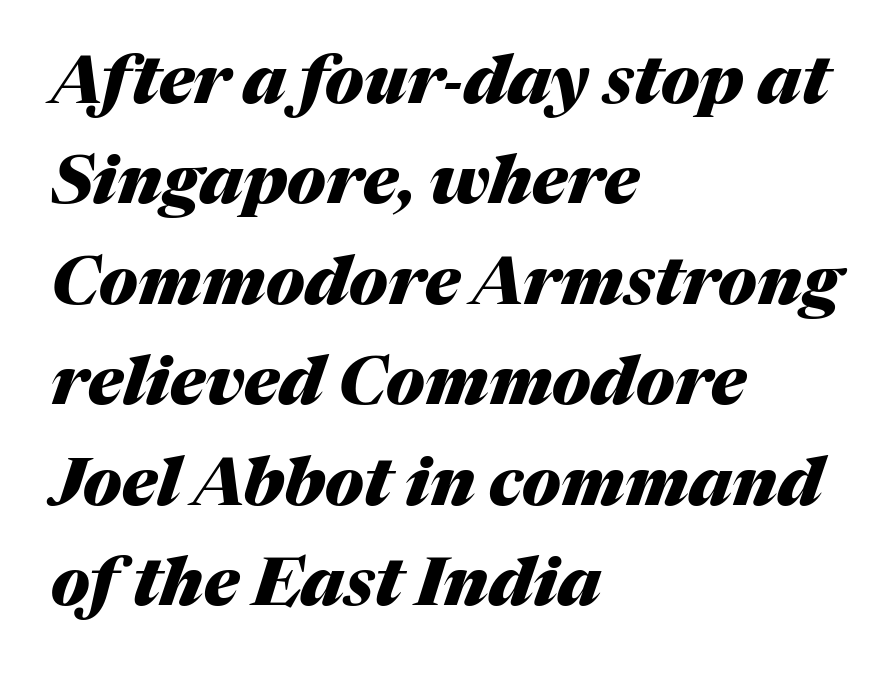
Rendered with sloped, italic letterforms. The block of text has a typical density, with ordinary space between rows. Each word holds together tightly as a unit, with standard inter-letter gaps. Spacing verdict: proportional, widths tailored to each character. The foot of each line stays bare and open. Compared with an ordinary text face, these strokes are far heavier — a full bold.
